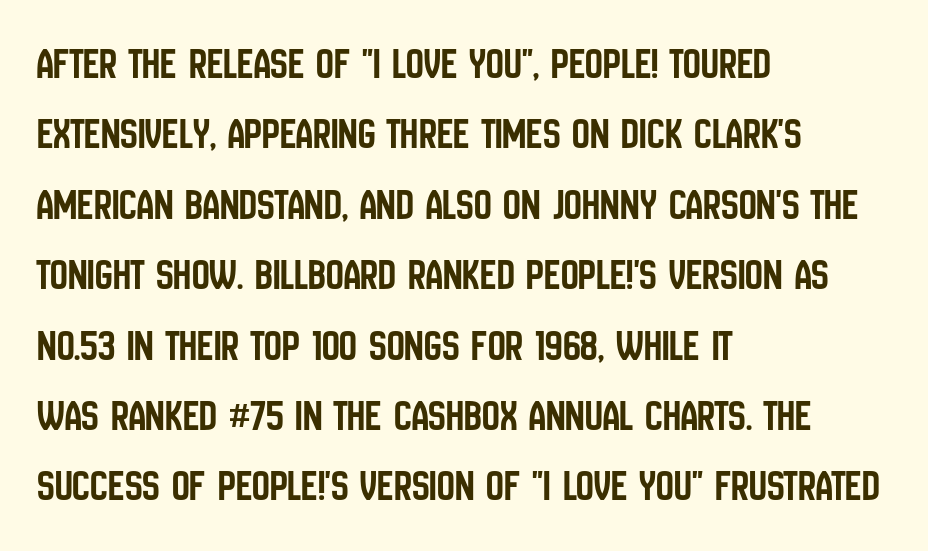
{"serif": "no", "italic": "no", "width": "condensed", "stroke_contrast": "low", "x_height": "large", "monospaced": "no", "underline": "no", "align": "left", "line_spacing": "normal", "line_spacing_ratio": 1.6, "letter_spacing": "normal", "letter_spacing_em": 0.0, "glyph_px": 44}
